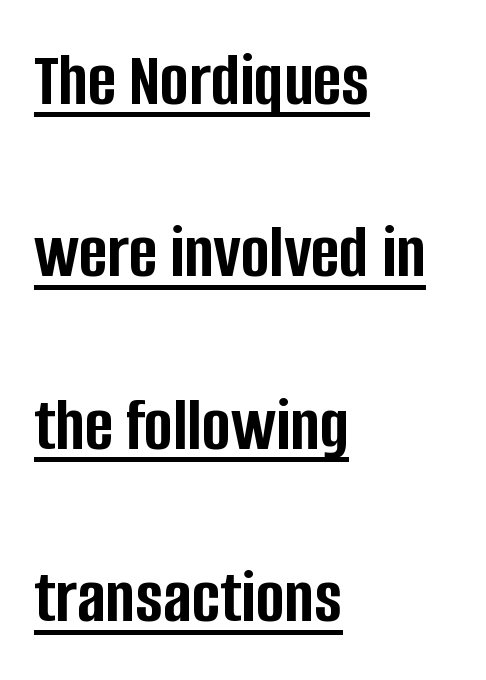
This sample uses an upright cut, with every glyph sitting square on the baseline. Typographic density is high because the face is bold. Standard letterfit; no display-style spreading of the glyphs. Every row of glyphs begins at an identical x-position on the left. Grotesque or geometric, the face here clearly has no serifs. This sample has the flowing, uneven cadence of proportional lettering.
